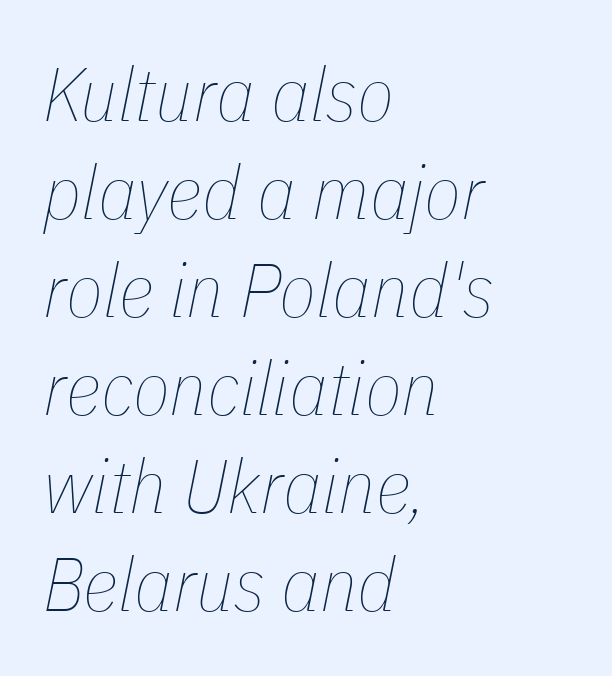
Q: Is the text bold? A: No.
Q: Is the text italic (slanted)? A: Yes, it leans right by about 11 degrees.
Q: Is the text underlined? A: No.
Q: How is the paragraph aligned? A: Left-aligned.
Q: Is the spacing between letters normal or unusually wide? A: Normal.
Q: Is the spacing between lines tight, normal or loose? A: Normal.
Q: Width (condensed, normal, or wide)? A: Condensed.
Q: Stroke contrast? A: Low.
Q: x-height? A: Medium.
Q: Monospaced? A: No.
